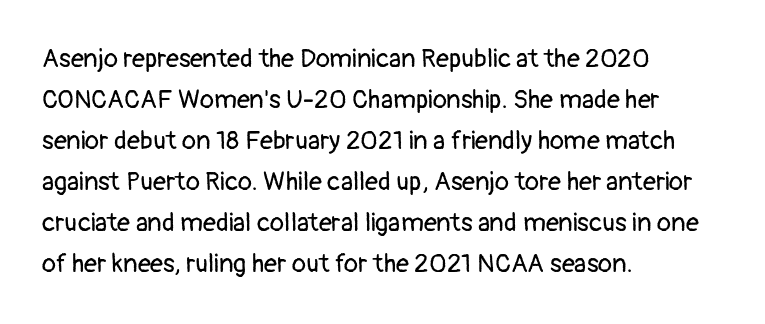
The words here are not underlined. Unbolded letterforms with no extra heft. Quick note: interline space is typical. These lines stack with their left ends in a neat column. Ordinary non-slanted type is in use. Here the glyphs are tracked normally, forming tight word shapes.
